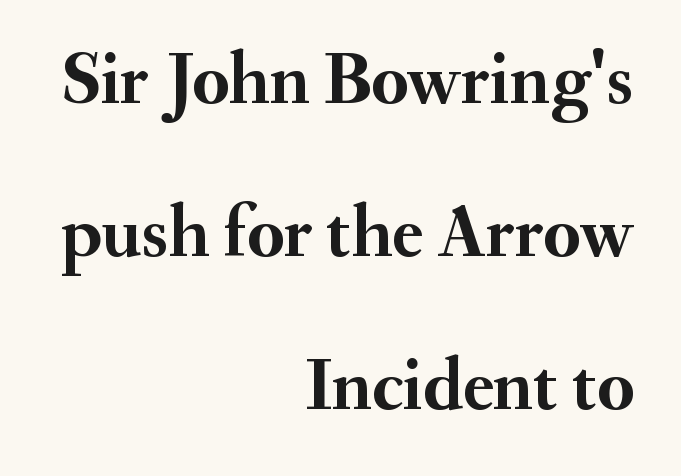
The image shows 74 px semibold serif type, upright; set right-aligned, loose line spacing (2.07x), normal letter spacing, not underlined; medium stroke contrast and a small x-height.
